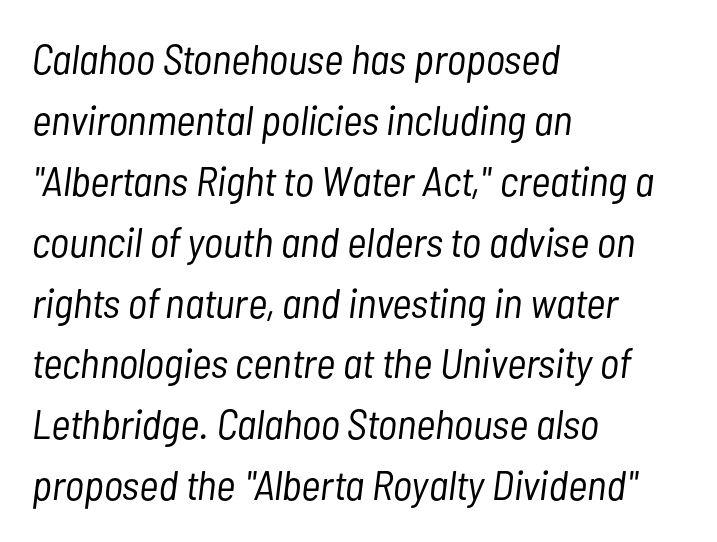
The characters are drawn with everyday or finer stroke widths. Leading matches the norm, producing a regular column. If you drew a ruler down the left edge, every line would touch it. Do the characters align in a grid? No, the font is proportional. Is the letter spacing exaggerated? No — it looks like the ordinary default.
